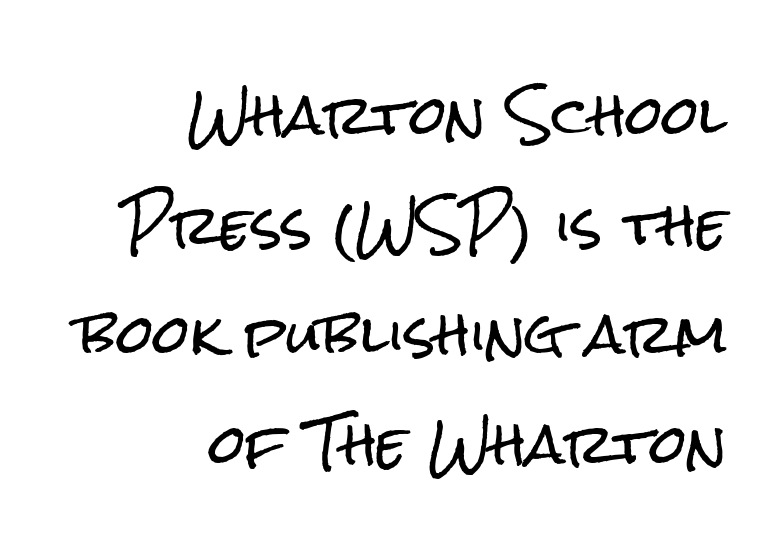
Q: Is the text italic (slanted)? A: No, it is upright.
Q: Is the typeface a serif or a sans-serif typeface? A: Sans-serif.
Q: Is the text underlined? A: No.
Q: How is the paragraph aligned? A: Right-aligned.
Q: Is the spacing between letters normal or unusually wide? A: Normal.
Q: Is the spacing between lines tight, normal or loose? A: Loose.
Q: Width (condensed, normal, or wide)? A: Condensed.
Q: Stroke contrast? A: Low.
Q: x-height? A: Medium.
Q: Monospaced? A: No.
